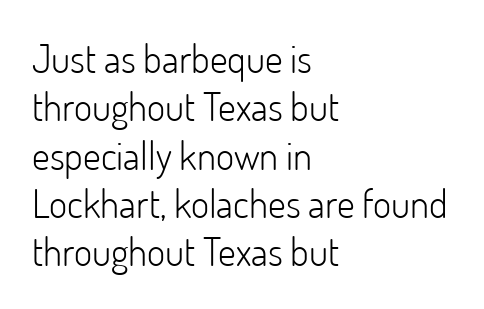
{"serif": "no", "italic": "no", "bold": "no", "weight": "light", "width": "normal", "stroke_contrast": "low", "x_height": "small", "monospaced": "no", "underline": "no", "align": "left", "line_spacing_ratio": 1.24, "letter_spacing": "normal", "letter_spacing_em": 0.0, "glyph_px": 39}
